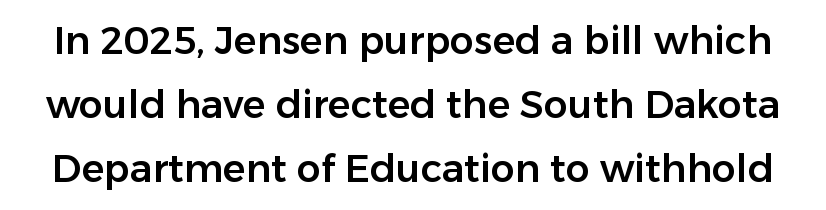
{"serif": "no", "italic": "no", "width": "normal", "stroke_contrast": "low", "x_height": "medium", "monospaced": "no", "underline": "no", "line_spacing": "normal", "line_spacing_ratio": 1.69, "letter_spacing": "normal", "letter_spacing_em": 0.0, "glyph_px": 38}
